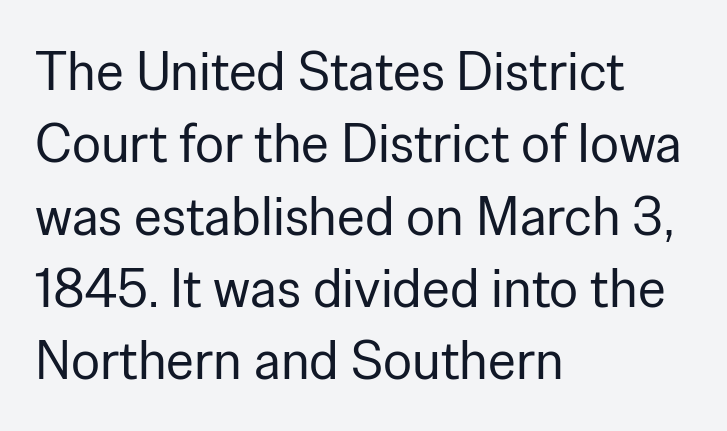
{"serif": "no", "italic": "no", "bold": "no", "weight": "regular", "width": "normal", "stroke_contrast": "low", "x_height": "medium", "monospaced": "no", "underline": "no", "align": "left", "line_spacing": "normal", "line_spacing_ratio": 1.34, "letter_spacing": "normal", "letter_spacing_em": 0.0, "glyph_px": 54}
